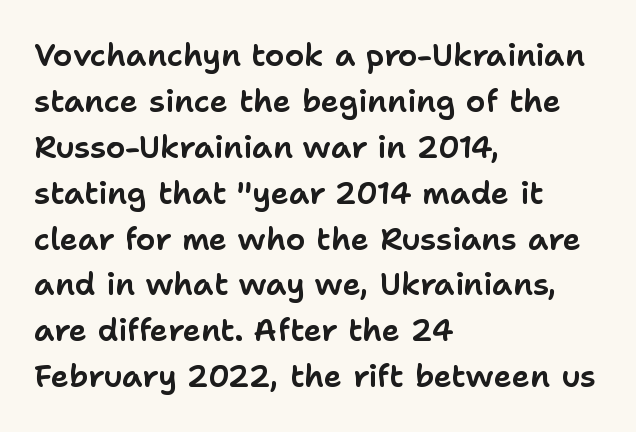
{"serif": "no", "italic": "no", "width": "normal", "stroke_contrast": "low", "x_height": "medium", "monospaced": "no", "underline": "no", "align": "left", "line_spacing": "normal", "line_spacing_ratio": 1.48, "letter_spacing": "normal", "letter_spacing_em": 0.0, "glyph_px": 31}
